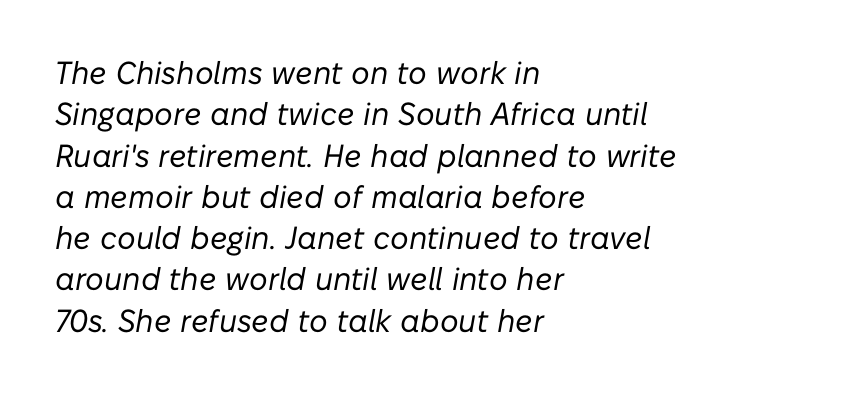
Q: Is the text bold? A: No.
Q: Is the text italic (slanted)? A: Yes, it leans right by about 10 degrees.
Q: Is the text underlined? A: No.
Q: How is the paragraph aligned? A: Left-aligned.
Q: Is the spacing between letters normal or unusually wide? A: Normal.
Q: Is the spacing between lines tight, normal or loose? A: Normal.
Q: Width (condensed, normal, or wide)? A: Normal.
Q: Stroke contrast? A: Low.
Q: x-height? A: Medium.
Q: Monospaced? A: No.
